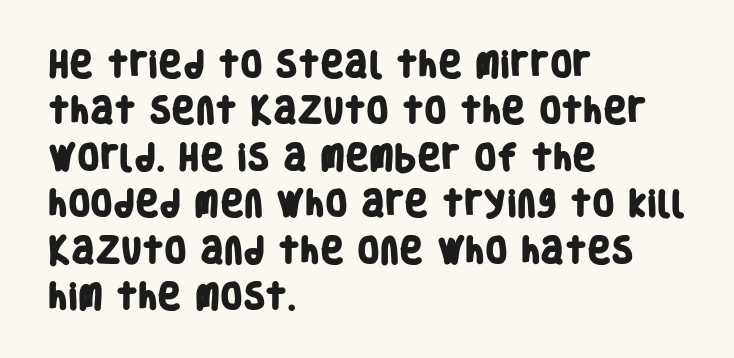
Q: Is the text bold? A: Yes.
Q: Is the typeface a serif or a sans-serif typeface? A: Sans-serif.
Q: Is the text underlined? A: No.
Q: How is the paragraph aligned? A: Left-aligned.
Q: Is the spacing between letters normal or unusually wide? A: Normal.
Q: Is the spacing between lines tight, normal or loose? A: Normal.
Q: Width (condensed, normal, or wide)? A: Condensed.
Q: Stroke contrast? A: Low.
Q: x-height? A: Large.
Q: Monospaced? A: No.
